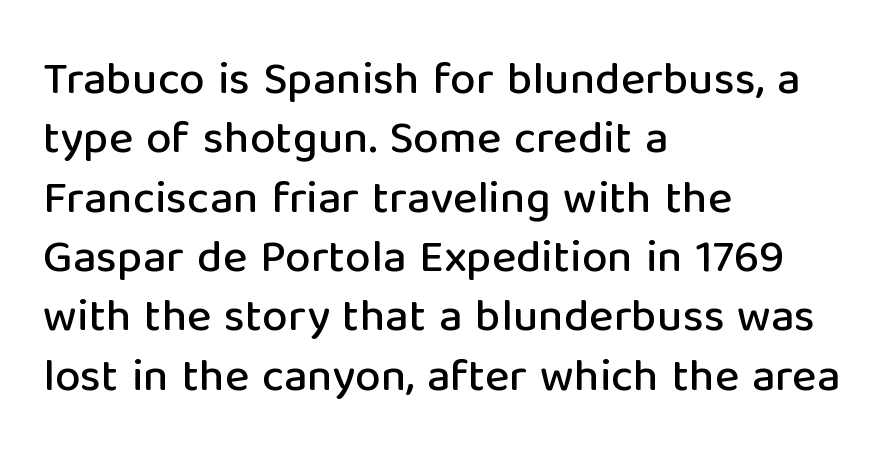
{"serif": "no", "italic": "no", "width": "normal", "stroke_contrast": "low", "x_height": "medium", "monospaced": "no", "underline": "no", "align": "left", "line_spacing": "normal", "line_spacing_ratio": 1.29, "letter_spacing": "normal", "letter_spacing_em": 0.0, "glyph_px": 46}
